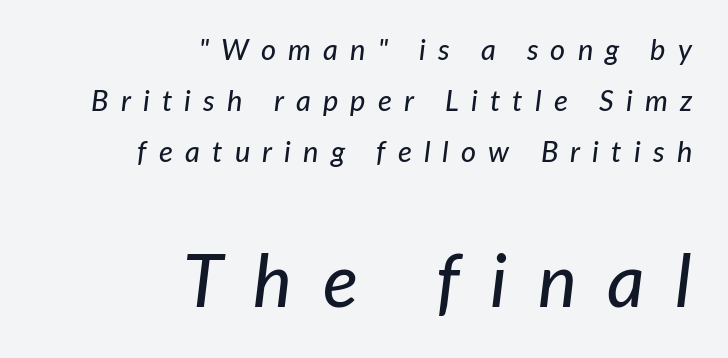
The font's italic variant was chosen for this text. The following chunk of copy outweighs the initial chunk in type size. The type is letterspaced generously, with wide tracking. The typesetter chose a ragged-left arrangement here. A typesetter would call this proportional, since set widths differ per character. The space directly below the letters is spotless.
